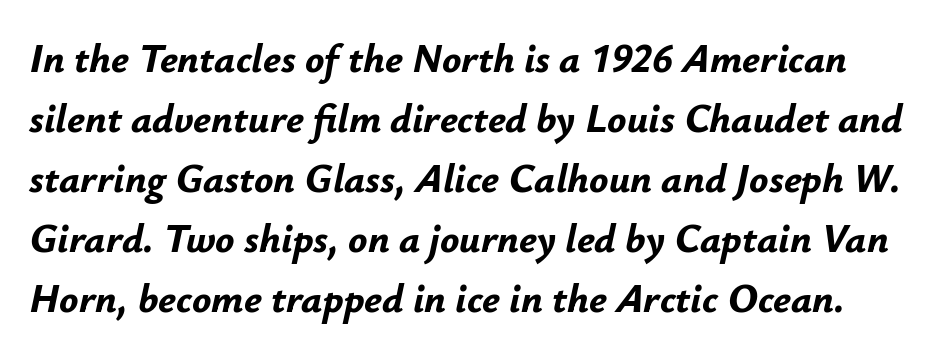
{"italic": "yes", "lean": "right", "slant_degrees": 12, "bold": "yes", "weight": "bold", "width": "normal", "stroke_contrast": "low", "x_height": "small", "monospaced": "no", "underline": "no", "line_spacing": "normal", "line_spacing_ratio": 1.5, "letter_spacing": "normal", "letter_spacing_em": 0.0, "glyph_px": 40}
